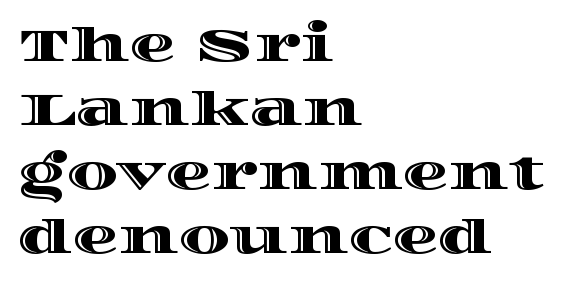
The image shows 46 px wide type, upright; set left-aligned, normal line spacing (1.39x), normal letter spacing, not underlined; a large x-height.
